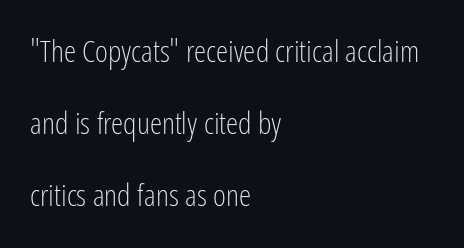
Q: Is the text bold? A: No.
Q: Is the text italic (slanted)? A: No, it is upright.
Q: Is the typeface a serif or a sans-serif typeface? A: Sans-serif.
Q: Is the text underlined? A: No.
Q: How is the paragraph aligned? A: Left-aligned.
Q: Is the spacing between letters normal or unusually wide? A: Normal.
Q: Is the spacing between lines tight, normal or loose? A: Loose.
Q: Width (condensed, normal, or wide)? A: Condensed.
Q: Stroke contrast? A: Low.
Q: x-height? A: Medium.
Q: Monospaced? A: No.
